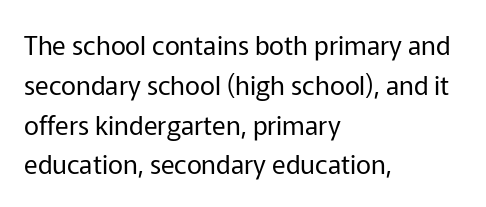
Q: Is the text bold? A: No.
Q: Is the text italic (slanted)? A: No, it is upright.
Q: Is the text underlined? A: No.
Q: How is the paragraph aligned? A: Left-aligned.
Q: Is the spacing between letters normal or unusually wide? A: Normal.
Q: Is the spacing between lines tight, normal or loose? A: Normal.
